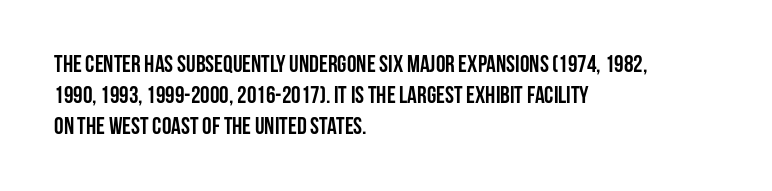
Every letter is thick-stroked: bold, no question. Line starts are locked; line ends wander. What's the leading like? Ordinary, nothing unusual. Glance below the letters and you will spot only blank space.
